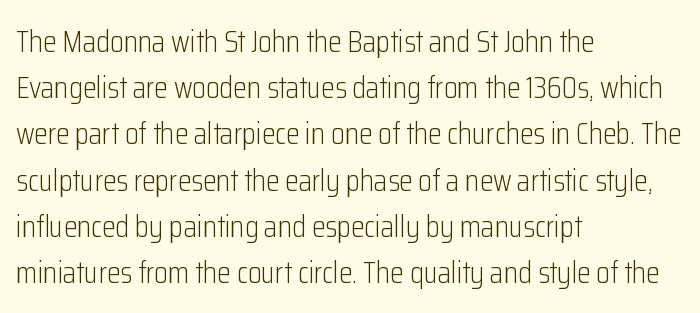
Q: Is the text bold? A: No.
Q: Is the text italic (slanted)? A: No, it is upright.
Q: Is the typeface a serif or a sans-serif typeface? A: Sans-serif.
Q: Is the text underlined? A: No.
Q: How is the paragraph aligned? A: Left-aligned.
Q: Is the spacing between letters normal or unusually wide? A: Normal.
Q: Is the spacing between lines tight, normal or loose? A: Normal.
Q: Width (condensed, normal, or wide)? A: Condensed.
Q: Stroke contrast? A: Low.
Q: x-height? A: Medium.
Q: Monospaced? A: No.
